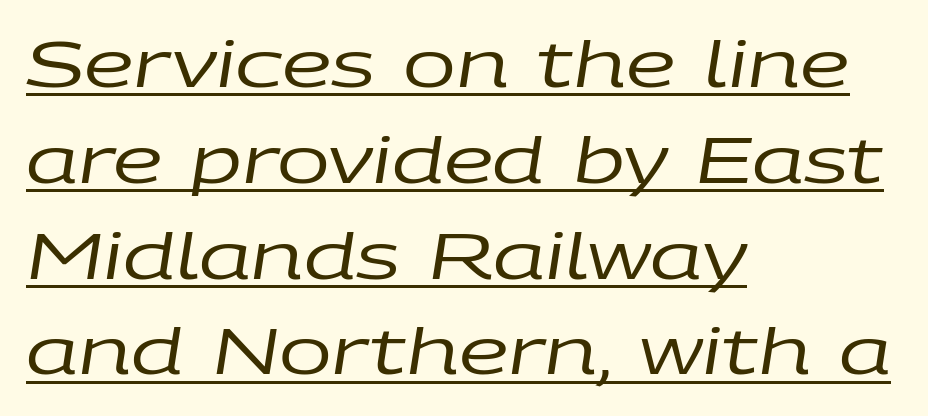
The tracking reads as untouched default to a designer's eye. One glance says typical: line gaps are just what's usual. The typesetter has applied underlining to the passage shown. Compared with ordinary roman type, these characters are visibly tilted. The font sits on the lighter half of the weight spectrum, regular included.
